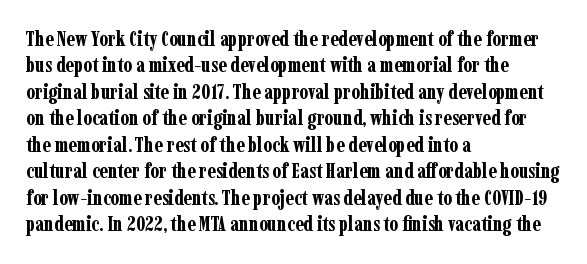
Q: Is the text bold? A: Yes.
Q: Is the text italic (slanted)? A: No, it is upright.
Q: Is the text underlined? A: No.
Q: How is the paragraph aligned? A: Left-aligned.
Q: Is the spacing between letters normal or unusually wide? A: Normal.
Q: Is the spacing between lines tight, normal or loose? A: Normal.
